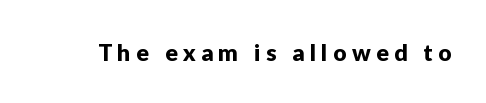
The image shows 23 px text type, upright; set unusually wide letter spacing (+0.24 em), not underlined.
